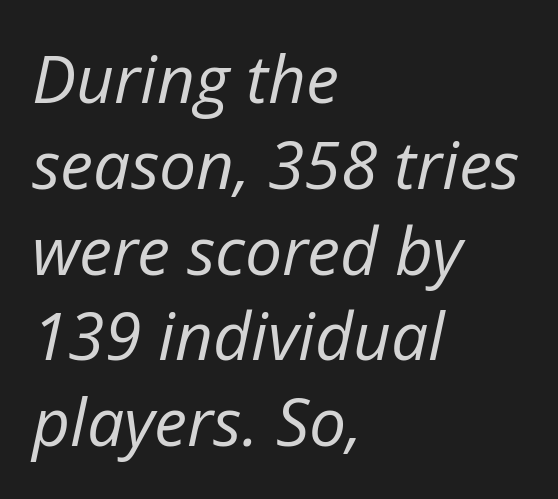
The image shows 66 px regular-weight type, italic (leaning right); set left-aligned, normal line spacing (1.3x), normal letter spacing, not underlined; low stroke contrast and a medium x-height.
